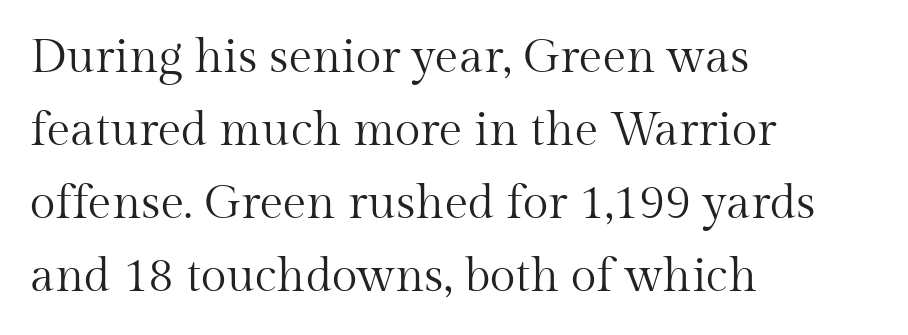
Q: Is the text bold? A: No.
Q: Is the text italic (slanted)? A: No, it is upright.
Q: Is the typeface a serif or a sans-serif typeface? A: Serif.
Q: Is the text underlined? A: No.
Q: How is the paragraph aligned? A: Left-aligned.
Q: Is the spacing between letters normal or unusually wide? A: Normal.
Q: Is the spacing between lines tight, normal or loose? A: Normal.
Q: Width (condensed, normal, or wide)? A: Normal.
Q: Stroke contrast? A: Medium.
Q: x-height? A: Medium.
Q: Monospaced? A: No.
